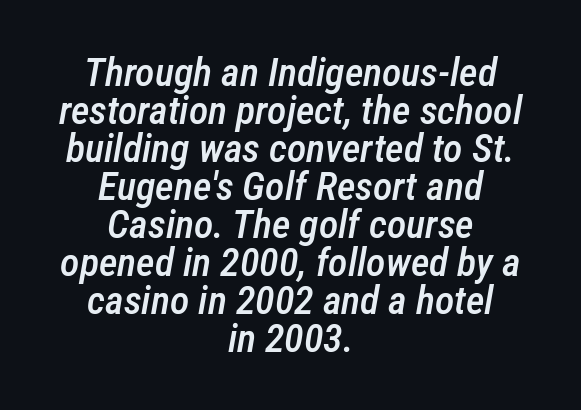
{"italic": "yes", "lean": "right", "slant_degrees": 12, "bold": "semi", "weight": "semibold", "width": "condensed", "stroke_contrast": "low", "x_height": "medium", "monospaced": "no", "underline": "no", "align": "center", "line_spacing": "tight", "line_spacing_ratio": 0.95, "letter_spacing": "normal", "letter_spacing_em": 0.0, "glyph_px": 40}
